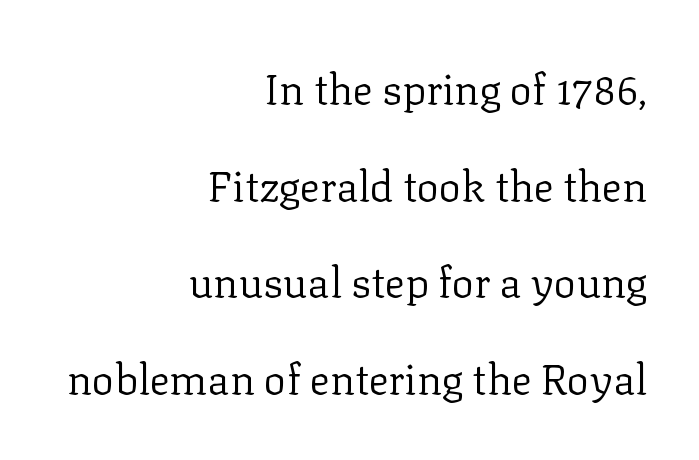
The weight tops out at a normal text grade. Summary of vertical rhythm: relaxed, with wide interline spacing. Check under the words: just untouched page. You could not count columns in this text — the font is proportionally spaced. The lines in this sample share a right terminus and differ only in where they begin.
